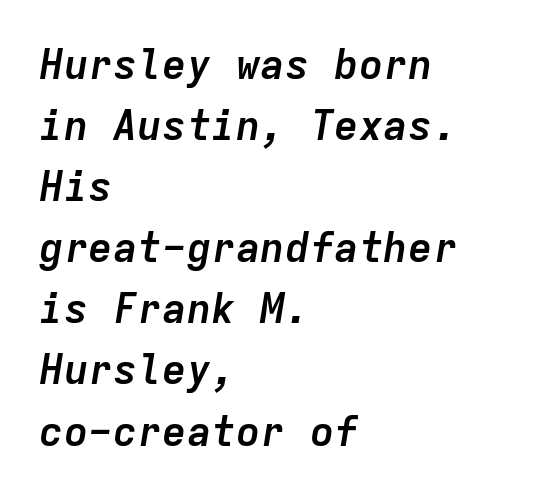
Q: Is the text bold? A: Yes.
Q: Is the text italic (slanted)? A: Yes, it leans right by about 9 degrees.
Q: Is the text underlined? A: No.
Q: How is the paragraph aligned? A: Left-aligned.
Q: Is the spacing between letters normal or unusually wide? A: Normal.
Q: Is the spacing between lines tight, normal or loose? A: Normal.
Q: Width (condensed, normal, or wide)? A: Normal.
Q: Stroke contrast? A: Low.
Q: x-height? A: Medium.
Q: Monospaced? A: Yes.
